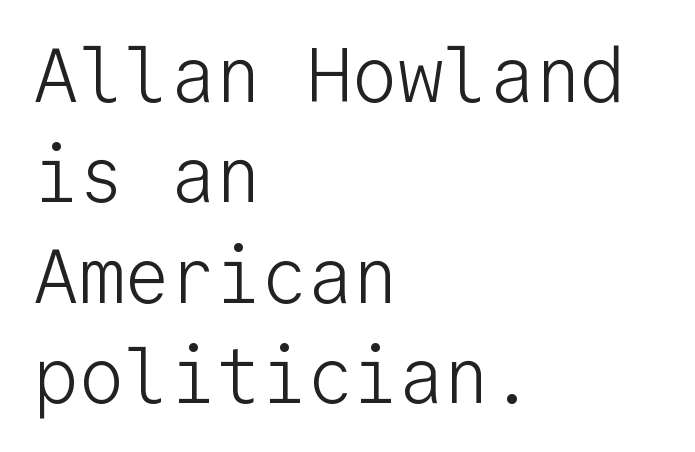
Q: Is the text bold? A: No.
Q: Is the text italic (slanted)? A: No, it is upright.
Q: Is the typeface a serif or a sans-serif typeface? A: Sans-serif.
Q: Is the text underlined? A: No.
Q: How is the paragraph aligned? A: Left-aligned.
Q: Is the spacing between letters normal or unusually wide? A: Normal.
Q: Is the spacing between lines tight, normal or loose? A: Normal.
Q: Width (condensed, normal, or wide)? A: Normal.
Q: Stroke contrast? A: Low.
Q: x-height? A: Medium.
Q: Monospaced? A: Yes.
